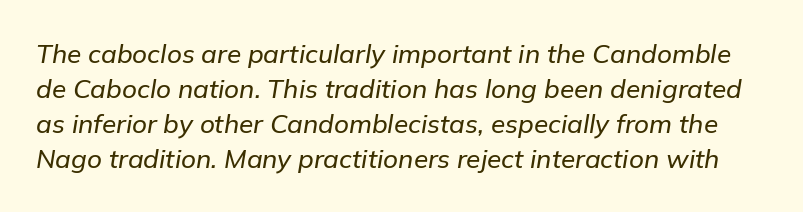
Any mark beneath the type? The region is blank. Look at the tracking — it's just the regular setting, nothing added. An italicized treatment has been applied to the whole sample. The vertical gap from one line to the next is medium.
